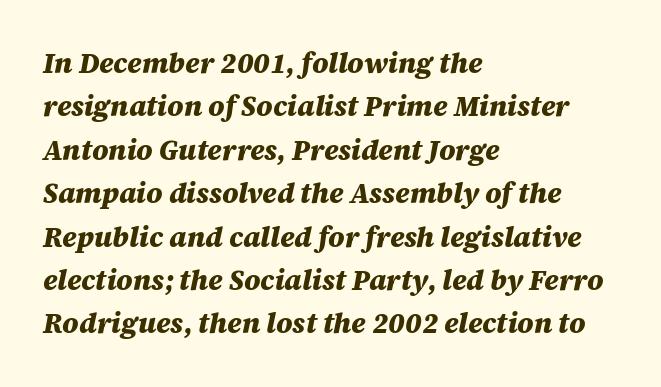
Does the copy run flush right? No — it runs flush left. The passage shown has conventional tracking throughout. What weight is shown? A full bold with thick strokes. Note the varied advance widths — an 'i' is clearly narrower than an 'm'.
